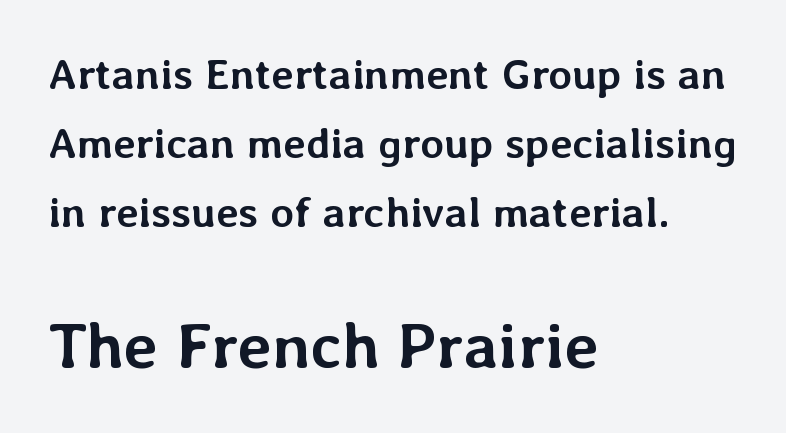
The image shows 65 px semibold type, upright; set left-aligned, normal line spacing (1.6x), normal letter spacing, not underlined; the second (bottom) block is 1.51x larger; low stroke contrast and a medium x-height.
